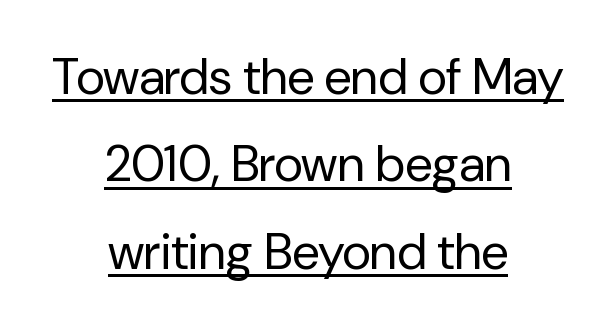
The image shows 50 px regular-weight sans-serif type, upright; set centered, line spacing 1.75x, normal letter spacing, underlined; low stroke contrast and a medium x-height.
